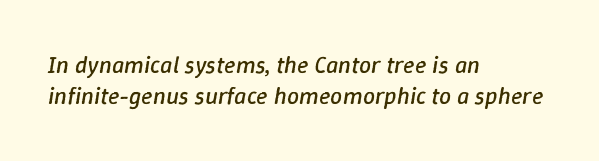
{"italic": "yes", "lean": "right", "slant_degrees": 9, "bold": "no", "underline": "no", "align": "left", "line_spacing": "normal", "line_spacing_ratio": 1.31, "letter_spacing": "normal", "letter_spacing_em": 0.0, "glyph_px": 24}
